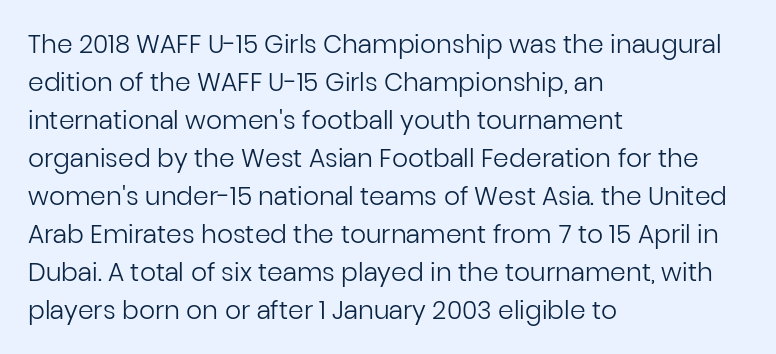
The image shows 25 px text type, upright; set left-aligned, normal line spacing (1.52x), normal letter spacing, not underlined.
